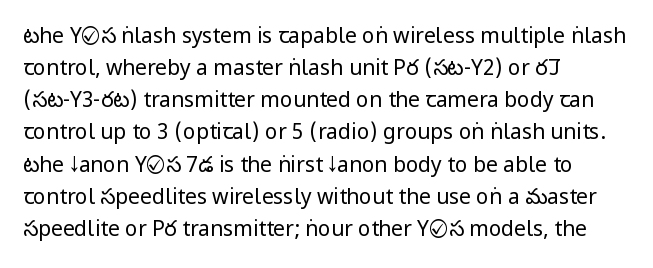
Is the block centered? No — it sits flush against the left margin. Honestly, the row spacing looks completely unremarkable. Check under the words: just untouched page. Ascenders rise straight up at ninety degrees. Nobody touched the tracking dial on this one.
